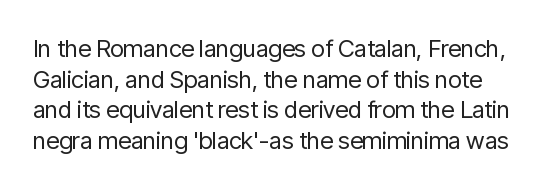
Q: Is the text bold? A: No.
Q: Is the text italic (slanted)? A: No, it is upright.
Q: Is the text underlined? A: No.
Q: Is the spacing between letters normal or unusually wide? A: Normal.
Q: Is the spacing between lines tight, normal or loose? A: Normal.
